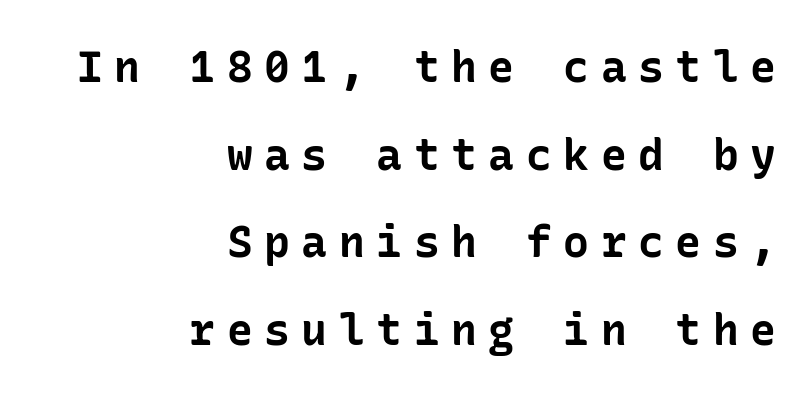
The image shows 43 px bold sans-serif type, upright; set right-aligned, loose line spacing (2.04x), unusually wide letter spacing (+0.27 em), not underlined; low stroke contrast and a medium x-height.
